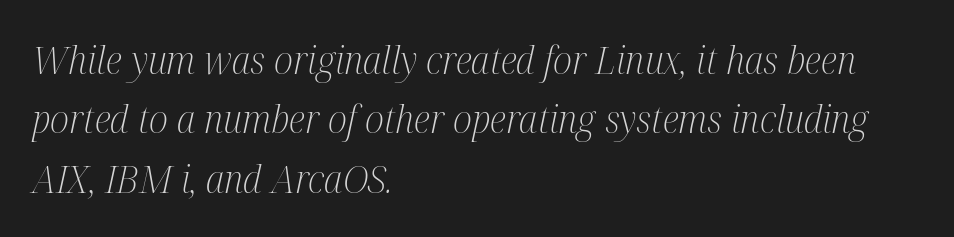
{"serif": "yes", "italic": "yes", "lean": "right", "slant_degrees": 12, "bold": "no", "weight": "light", "width": "condensed", "stroke_contrast": "medium", "x_height": "medium", "monospaced": "no", "underline": "no", "align": "left", "line_spacing": "normal", "line_spacing_ratio": 1.52, "letter_spacing": "normal", "letter_spacing_em": 0.0, "glyph_px": 39}
